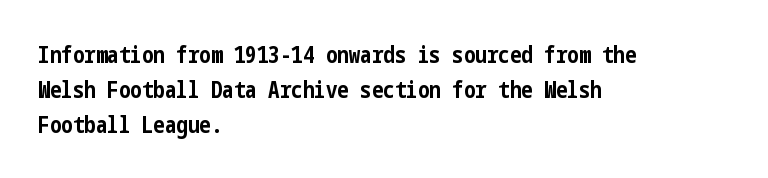
A normal amount of white space separates one row of letters from the next. The lines in this sample share a left origin and differ only in where they stop. Characters follow at the spacing the type designer built in. In terms of weight, the rendering is a true, heavy bold.
